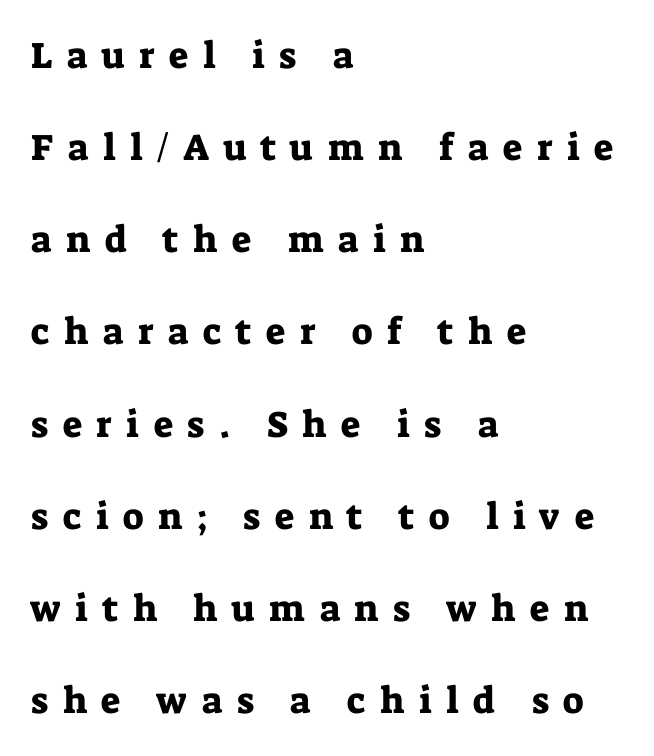
Q: Is the text italic (slanted)? A: No, it is upright.
Q: Is the typeface a serif or a sans-serif typeface? A: Serif.
Q: Is the text underlined? A: No.
Q: How is the paragraph aligned? A: Left-aligned.
Q: Is the spacing between letters normal or unusually wide? A: Unusually wide.
Q: Is the spacing between lines tight, normal or loose? A: Loose.
Q: Width (condensed, normal, or wide)? A: Normal.
Q: Stroke contrast? A: Low.
Q: x-height? A: Medium.
Q: Monospaced? A: No.
